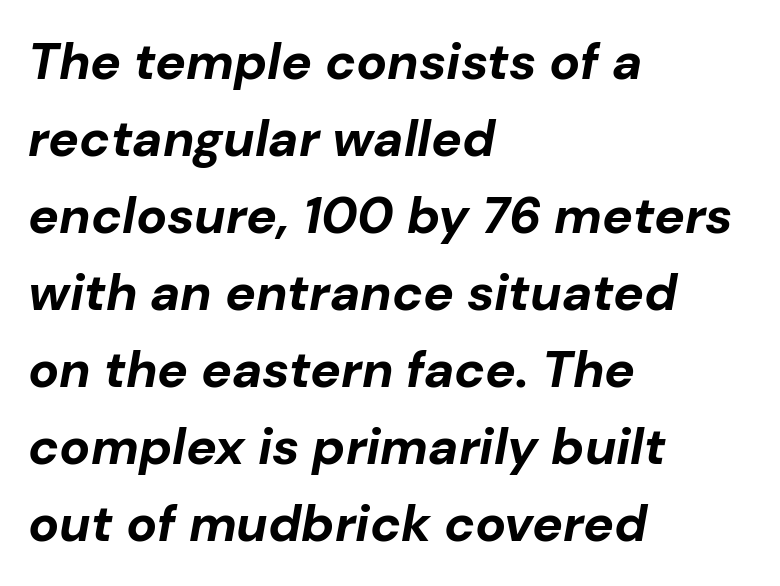
{"italic": "yes", "lean": "right", "slant_degrees": 10, "bold": "yes", "weight": "bold", "width": "normal", "stroke_contrast": "low", "x_height": "medium", "monospaced": "no", "underline": "no", "align": "left", "line_spacing": "normal", "line_spacing_ratio": 1.51, "letter_spacing": "normal", "letter_spacing_em": 0.0, "glyph_px": 51}
